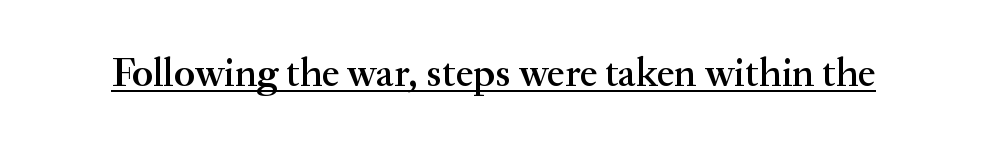
Q: Is the text bold? A: Semi-bold.
Q: Is the text italic (slanted)? A: No, it is upright.
Q: Is the typeface a serif or a sans-serif typeface? A: Serif.
Q: Is the text underlined? A: Yes.
Q: Is the spacing between letters normal or unusually wide? A: Normal.
Q: Width (condensed, normal, or wide)? A: Normal.
Q: Stroke contrast? A: Medium.
Q: x-height? A: Small.
Q: Monospaced? A: No.
